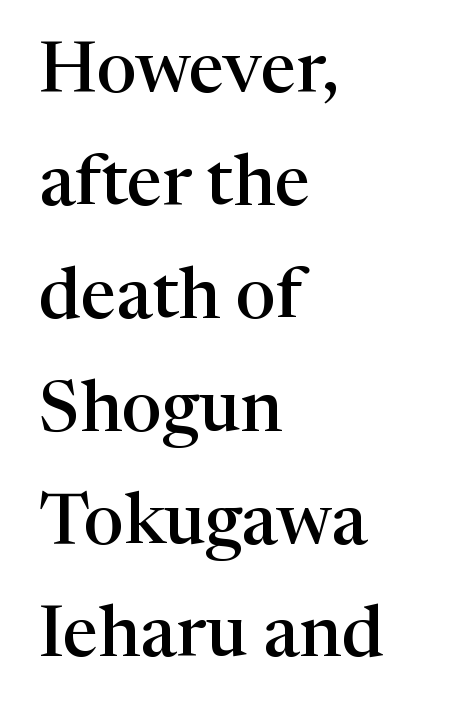
The image shows 71 px semibold serif type, upright; set left-aligned, normal line spacing (1.59x), normal letter spacing, not underlined; high stroke contrast and a medium x-height.
